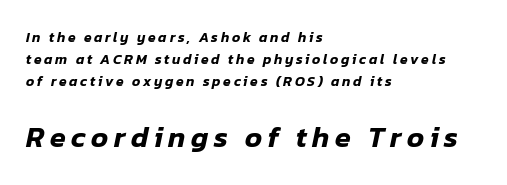
Q: Is the text italic (slanted)? A: Yes, it leans right by about 12 degrees.
Q: Is the text underlined? A: No.
Q: How is the paragraph aligned? A: Left-aligned.
Q: Is the spacing between lines tight, normal or loose? A: Normal.
Q: Which block of text is set in a larger size, the first (top) or the second (bottom)? A: The second (bottom) one.
Q: Width (condensed, normal, or wide)? A: Normal.
Q: Stroke contrast? A: Low.
Q: x-height? A: Medium.
Q: Monospaced? A: No.
